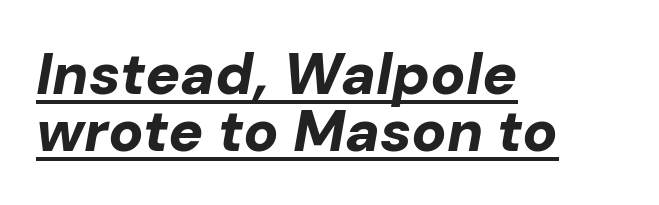
The rendering uses a bold face; every stroke is thick and dark. Inter-character spacing is left at the font's built-in metrics. Do the characters align in a grid? No, the font is proportional. Compared with ordinary roman type, these characters are visibly tilted. The line-height multiplier appears low, near solid setting.
